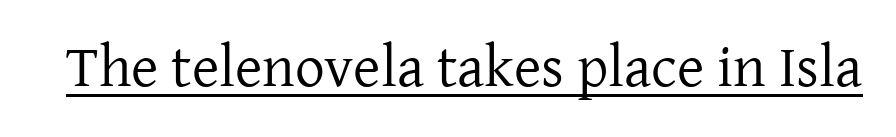
This is underlined copy, the kind a proofreader might mark for attention. A quiet, ordinary-to-light weight characterises the typeface. Yep, those are serifs on the letters. The letters advance in unequal steps, a hallmark of proportional type. Posture: upright roman.
